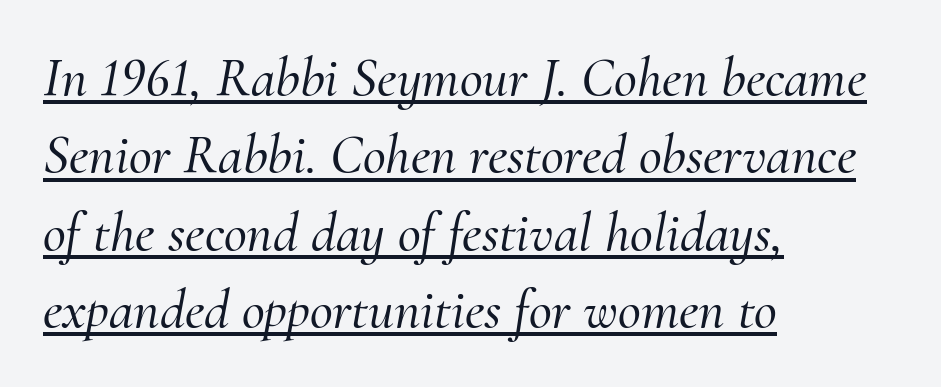
Q: Is the text italic (slanted)? A: Yes, it leans right by about 10 degrees.
Q: Is the typeface a serif or a sans-serif typeface? A: Serif.
Q: Is the text underlined? A: Yes.
Q: How is the paragraph aligned? A: Left-aligned.
Q: Is the spacing between letters normal or unusually wide? A: Normal.
Q: Is the spacing between lines tight, normal or loose? A: Normal.
Q: Width (condensed, normal, or wide)? A: Normal.
Q: Stroke contrast? A: Medium.
Q: x-height? A: Small.
Q: Monospaced? A: No.
